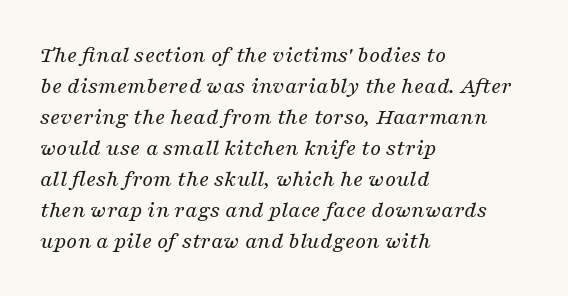
Compared with a centered layout, this one pins lines to the left instead. The horizontal fit of the characters is conventional and even. The space directly below the letters is spotless. The passage shown stacks its lines at a standard gap. Stem width sits at or under what a default text font uses. Slant detected: the letters are inclined.
